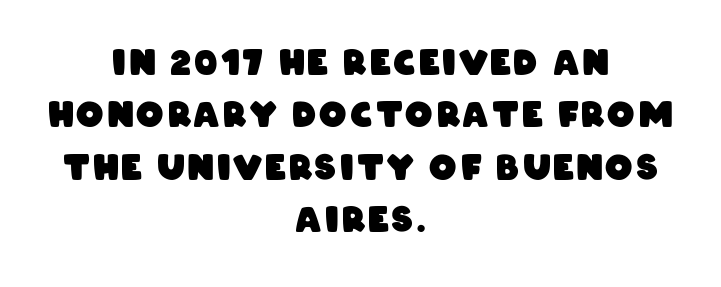
Words float on clear page, feet unadorned. This rendering employs a face without finishing strokes, i.e., a sans-serif. Thick stems and heavy bowls — unmistakably bold. The text block is weighted toward neither margin, spreading evenly from the middle. Character widths vary here, with narrow letters taking less room than wide ones. Quick note: interline space is typical.
